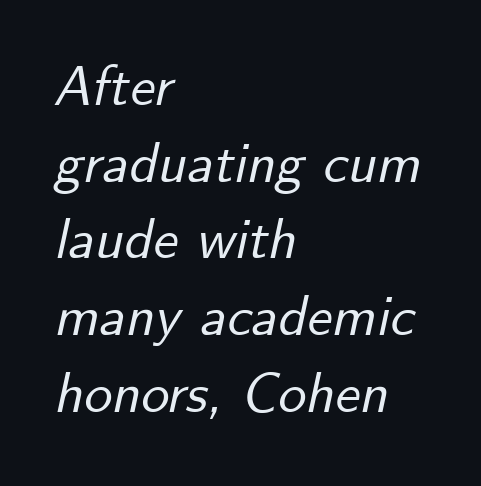
Q: Is the text italic (slanted)? A: Yes, it leans right by about 12 degrees.
Q: Is the text underlined? A: No.
Q: How is the paragraph aligned? A: Left-aligned.
Q: Is the spacing between letters normal or unusually wide? A: Normal.
Q: Is the spacing between lines tight, normal or loose? A: Normal.
Q: Width (condensed, normal, or wide)? A: Normal.
Q: Stroke contrast? A: Low.
Q: x-height? A: Small.
Q: Monospaced? A: No.
